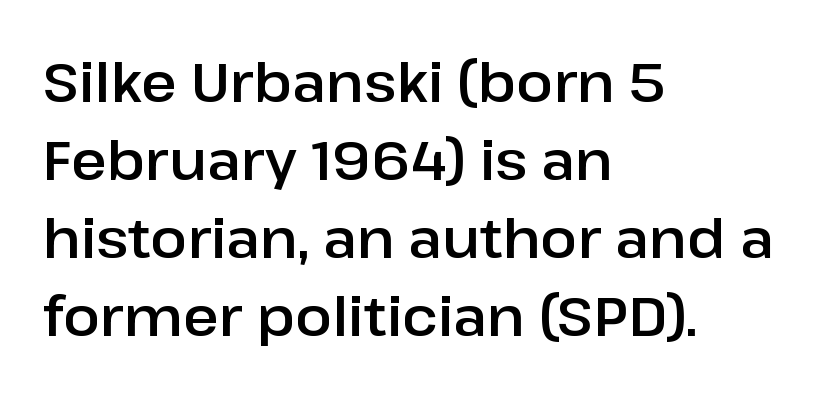
The face used here is a sans, in the tradition of grotesques and geometrics. A typesetter would call this proportional, since set widths differ per character. It's the straight-up-and-down kind of type. Anything drawn beneath the words? Only blank space.
